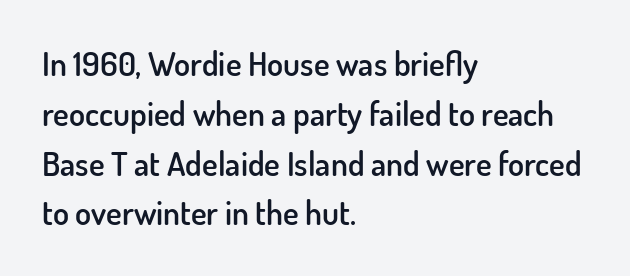
Q: Is the text bold? A: Semi-bold.
Q: Is the text italic (slanted)? A: No, it is upright.
Q: Is the typeface a serif or a sans-serif typeface? A: Sans-serif.
Q: Is the text underlined? A: No.
Q: How is the paragraph aligned? A: Left-aligned.
Q: Is the spacing between letters normal or unusually wide? A: Normal.
Q: Is the spacing between lines tight, normal or loose? A: Normal.
Q: Width (condensed, normal, or wide)? A: Normal.
Q: Stroke contrast? A: Low.
Q: x-height? A: Small.
Q: Monospaced? A: No.
